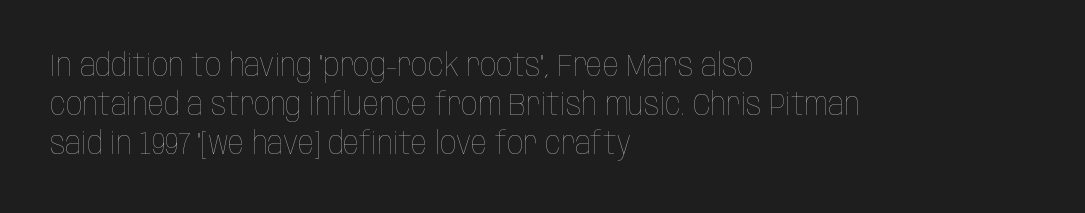
{"italic": "no", "bold": "no", "weight": "thin", "width": "condensed", "stroke_contrast": "low", "x_height": "large", "monospaced": "no", "underline": "no", "align": "left", "line_spacing_ratio": 1.22, "letter_spacing": "normal", "letter_spacing_em": 0.0, "glyph_px": 32}
